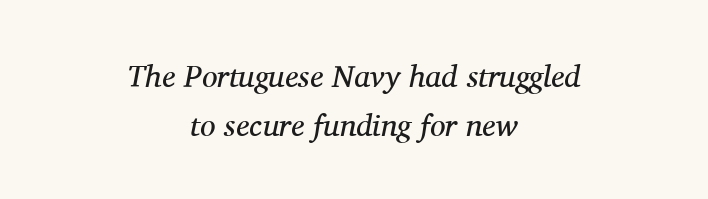
Letters rest on an invisible, unmarked baseline. Italic: yes, the glyphs are oblique. Every row of glyphs is offset so its center matches the block's center. Does the type have serifs? Yes, each stem ends in a small foot.
